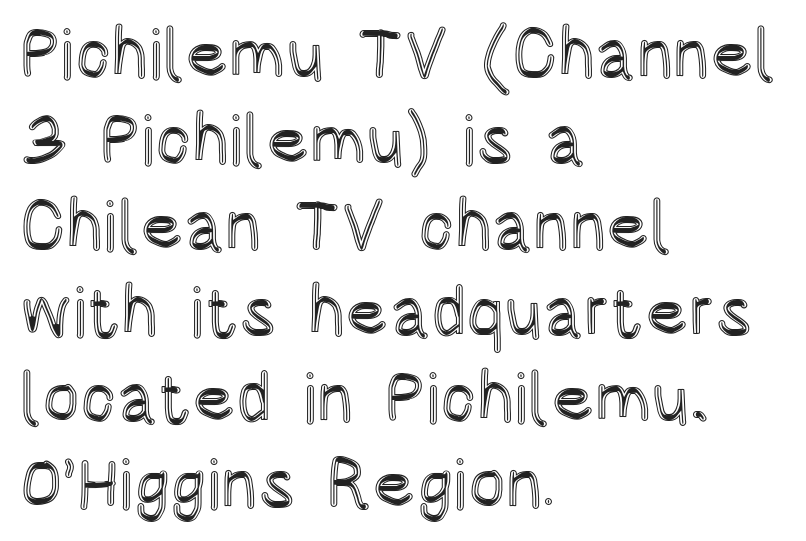
{"italic": "no", "width": "condensed", "x_height": "large", "monospaced": "no", "underline": "no", "align": "left", "line_spacing_ratio": 1.23, "letter_spacing": "normal", "letter_spacing_em": 0.0, "glyph_px": 70}
